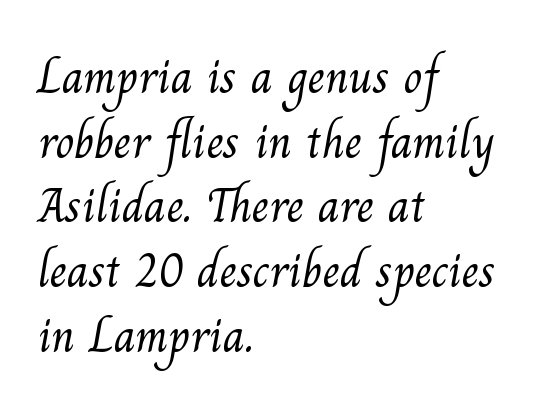
Q: Is the text bold? A: No.
Q: Is the typeface a serif or a sans-serif typeface? A: Serif.
Q: Is the text underlined? A: No.
Q: How is the paragraph aligned? A: Left-aligned.
Q: Is the spacing between letters normal or unusually wide? A: Normal.
Q: Is the spacing between lines tight, normal or loose? A: Normal.
Q: Width (condensed, normal, or wide)? A: Normal.
Q: Stroke contrast? A: Medium.
Q: x-height? A: Small.
Q: Monospaced? A: No.
